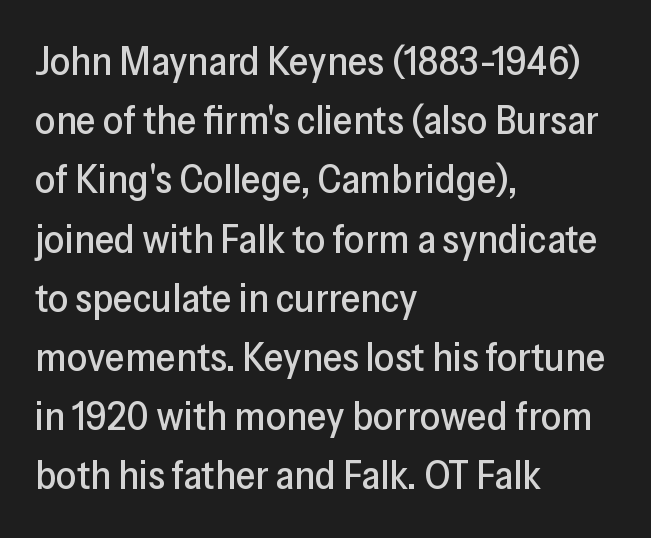
Q: Is the text italic (slanted)? A: No, it is upright.
Q: Is the typeface a serif or a sans-serif typeface? A: Sans-serif.
Q: Is the text underlined? A: No.
Q: How is the paragraph aligned? A: Left-aligned.
Q: Is the spacing between letters normal or unusually wide? A: Normal.
Q: Is the spacing between lines tight, normal or loose? A: Normal.
Q: Width (condensed, normal, or wide)? A: Normal.
Q: Stroke contrast? A: Low.
Q: x-height? A: Medium.
Q: Monospaced? A: No.
